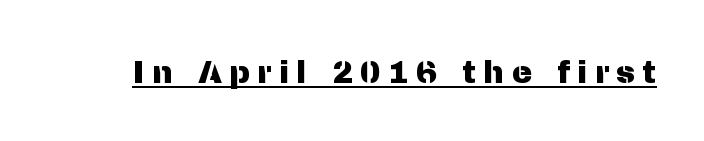
Q: Is the text italic (slanted)? A: No, it is upright.
Q: Is the typeface a serif or a sans-serif typeface? A: Sans-serif.
Q: Is the text underlined? A: Yes.
Q: Is the spacing between letters normal or unusually wide? A: Unusually wide.
Q: Width (condensed, normal, or wide)? A: Normal.
Q: Stroke contrast? A: Medium.
Q: x-height? A: Medium.
Q: Monospaced? A: No.
